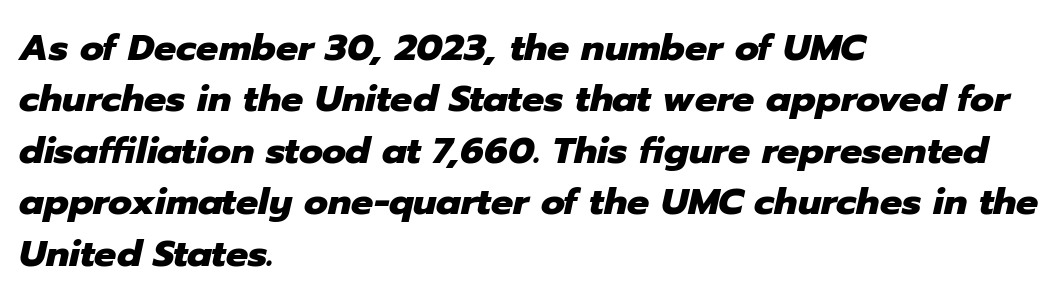
The image shows 37 px heavy type, italic (leaning right); set left-aligned, normal line spacing (1.39x), normal letter spacing, not underlined; low stroke contrast and a medium x-height.
